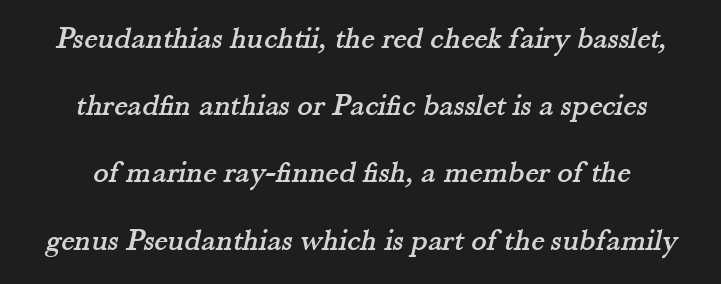
The image shows 32 px serif type; set centered, loose line spacing (2.1x), normal letter spacing, not underlined; medium stroke contrast and a small x-height.
